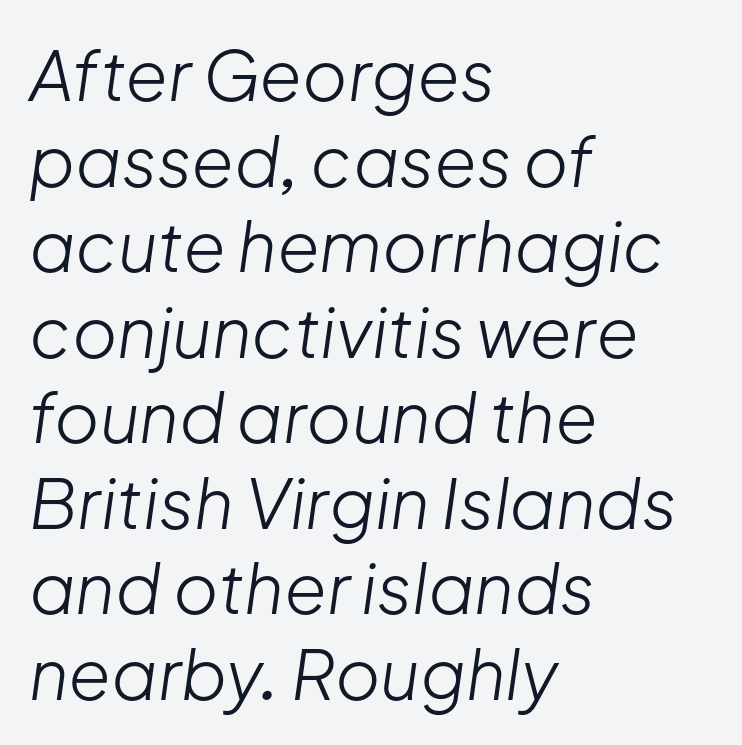
Underline: absent. On a weight scale, this lands at 450 or below. Compared with typical body copy, the letter spacing here is the same. Style check: oblique. Is this a fixed-width face? No — the glyphs have proportional, varying widths. The lines are quadded left.
